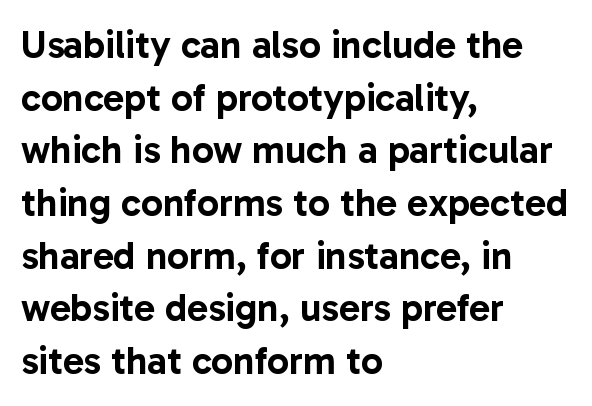
The line-height multiplier appears to be the usual default. No word sits above an underline. Glyph-to-glyph distance matches everyday printed text. The characters display no serif detailing; their extremities are plain. Each letter keeps its own natural width here, so spacing adapts to shape. The passage is arranged the way most books set body copy — flush left.
